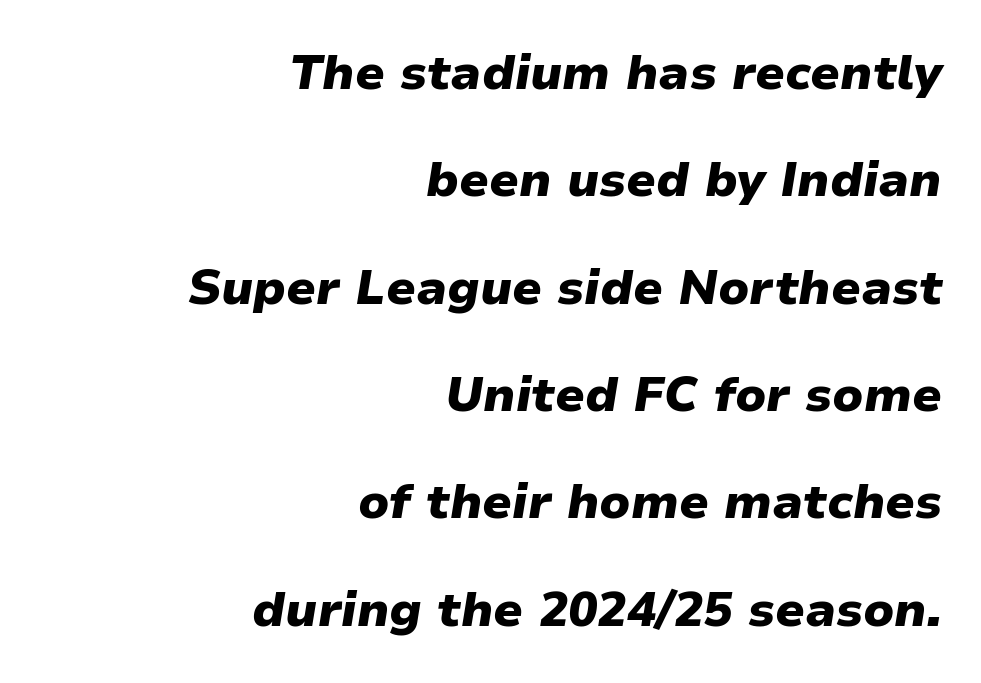
The strip under each line holds only bare page. In terms of leading, this rendering errs on the spacious side. These lines stack with their right ends in a neat column. The specimen reads as italic at a glance.
